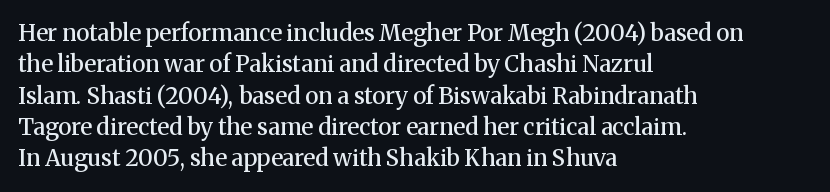
Q: Is the text bold? A: Semi-bold.
Q: Is the text italic (slanted)? A: No, it is upright.
Q: Is the text underlined? A: No.
Q: How is the paragraph aligned? A: Left-aligned.
Q: Is the spacing between letters normal or unusually wide? A: Normal.
Q: Is the spacing between lines tight, normal or loose? A: Normal.
